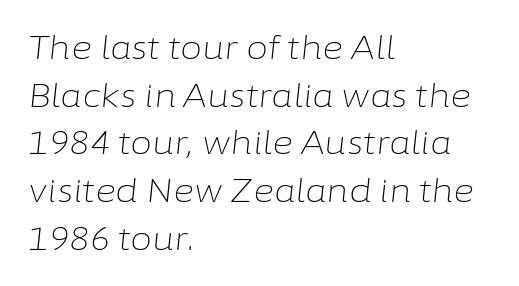
{"italic": "yes", "lean": "right", "slant_degrees": 6, "bold": "no", "weight": "light", "width": "normal", "stroke_contrast": "low", "x_height": "medium", "monospaced": "no", "underline": "no", "align": "left", "line_spacing": "normal", "line_spacing_ratio": 1.49, "letter_spacing": "normal", "letter_spacing_em": 0.0, "glyph_px": 32}
